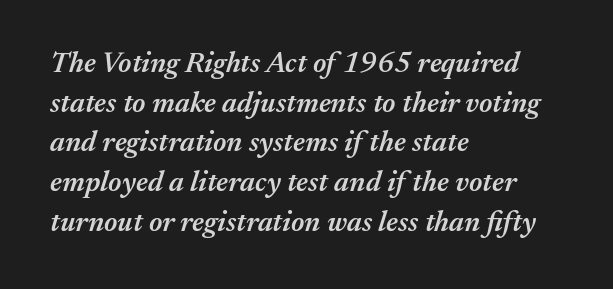
Q: Is the text bold? A: Semi-bold.
Q: Is the text italic (slanted)? A: Yes, it leans right by about 17 degrees.
Q: Is the text underlined? A: No.
Q: How is the paragraph aligned? A: Left-aligned.
Q: Is the spacing between letters normal or unusually wide? A: Normal.
Q: Is the spacing between lines tight, normal or loose? A: Normal.
Q: Width (condensed, normal, or wide)? A: Normal.
Q: Stroke contrast? A: Medium.
Q: x-height? A: Medium.
Q: Monospaced? A: No.
